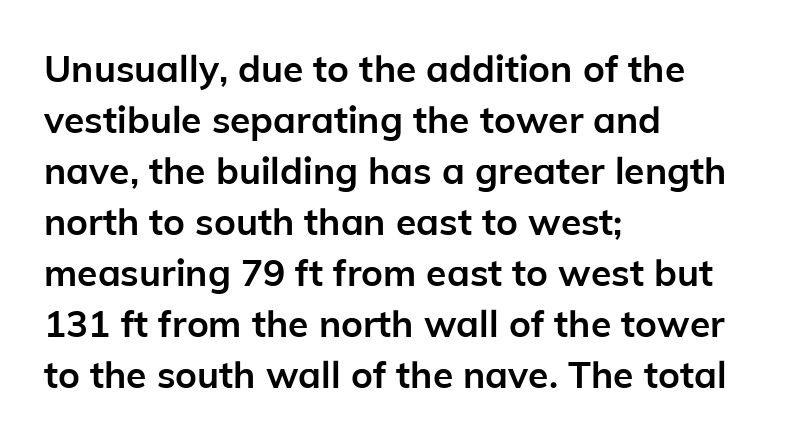
The image shows 37 px semibold sans-serif type, upright; set left-aligned, normal line spacing (1.38x), normal letter spacing, not underlined; low stroke contrast and a medium x-height.
